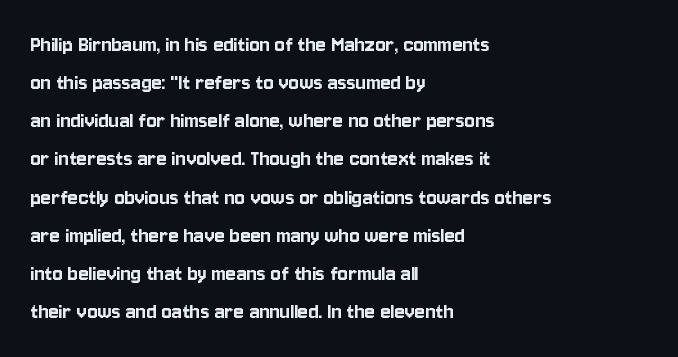
A normal amount of white space separates one row of letters from the next. In terms of letterspacing, this is plain default setting. Quick note: not italic, upright. Only glyphs here, with clear space below each row. Horizontally, the lines are justified to the leading edge only.
